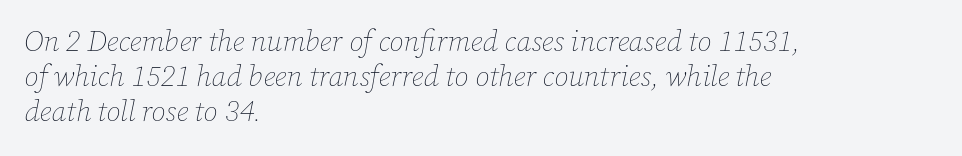
{"italic": "yes", "lean": "right", "slant_degrees": 12, "bold": "no", "weight": "thin", "width": "normal", "stroke_contrast": "low", "x_height": "medium", "monospaced": "no", "underline": "no", "align": "left", "line_spacing_ratio": 1.21, "letter_spacing": "normal", "letter_spacing_em": 0.0, "glyph_px": 29}
